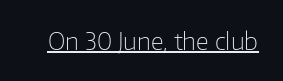
{"italic": "no", "bold": "no", "underline": "yes", "letter_spacing": "normal", "letter_spacing_em": 0.0, "glyph_px": 24}
